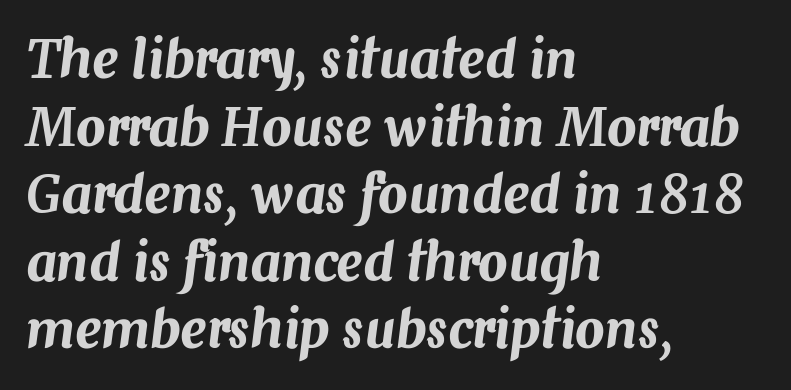
Q: Is the text italic (slanted)? A: Yes, it leans right by about 7 degrees.
Q: Is the text underlined? A: No.
Q: How is the paragraph aligned? A: Left-aligned.
Q: Is the spacing between letters normal or unusually wide? A: Normal.
Q: Is the spacing between lines tight, normal or loose? A: Normal.
Q: Width (condensed, normal, or wide)? A: Normal.
Q: Stroke contrast? A: Medium.
Q: x-height? A: Medium.
Q: Monospaced? A: No.
